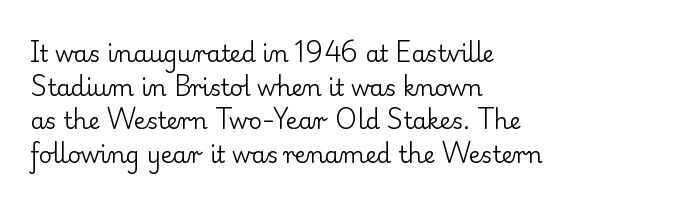
What stands out about the letter spacing? Nothing — it is the standard amount. Type without underlining. You can tell it's not italic because the verticals are truly vertical. Is there much room between lines? A standard amount, neither cramped nor airy.
